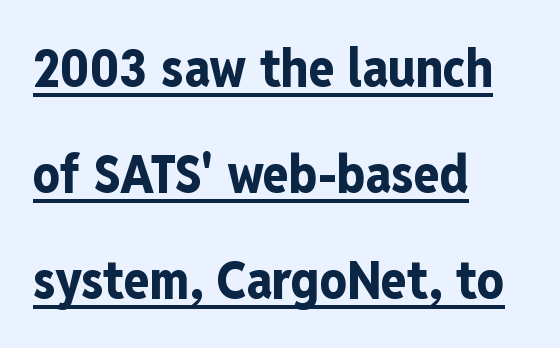
The image shows 53 px bold, condensed sans-serif type, upright; set left-aligned, loose line spacing (2.0x), normal letter spacing, underlined; low stroke contrast and a medium x-height.
